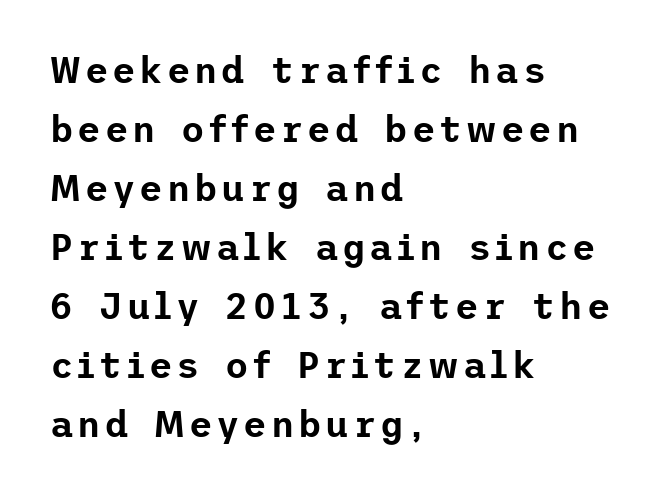
Q: Is the text italic (slanted)? A: No, it is upright.
Q: Is the typeface a serif or a sans-serif typeface? A: Sans-serif.
Q: Is the text underlined? A: No.
Q: How is the paragraph aligned? A: Left-aligned.
Q: Is the spacing between lines tight, normal or loose? A: Normal.
Q: Width (condensed, normal, or wide)? A: Normal.
Q: Stroke contrast? A: Low.
Q: x-height? A: Medium.
